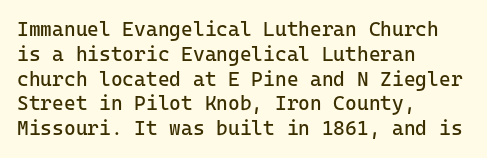
Each stroke keeps to a modest, everyday thickness or less. The type is set solid horizontally, with unmodified tracking. Italic: no, the glyphs are upright roman. In CSS terms this would be text-align: left.
